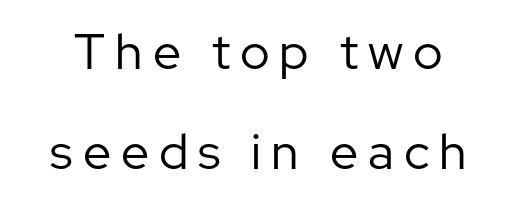
The image shows 50 px regular-weight sans-serif type, upright; set loose line spacing (2.01x), unusually wide letter spacing (+0.2 em), not underlined; low stroke contrast and a medium x-height.
